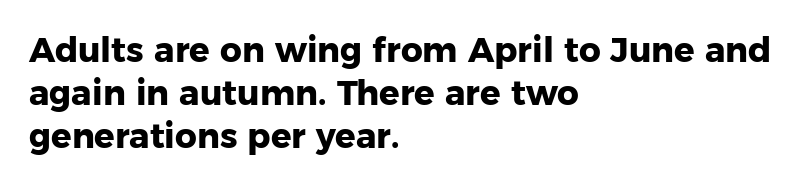
The rendering uses a bold face; every stroke is thick and dark. The passage shown is not underscored anywhere. The paragraph shown leans on its left margin. You could call the tracking neutral — neither tight nor loose.
